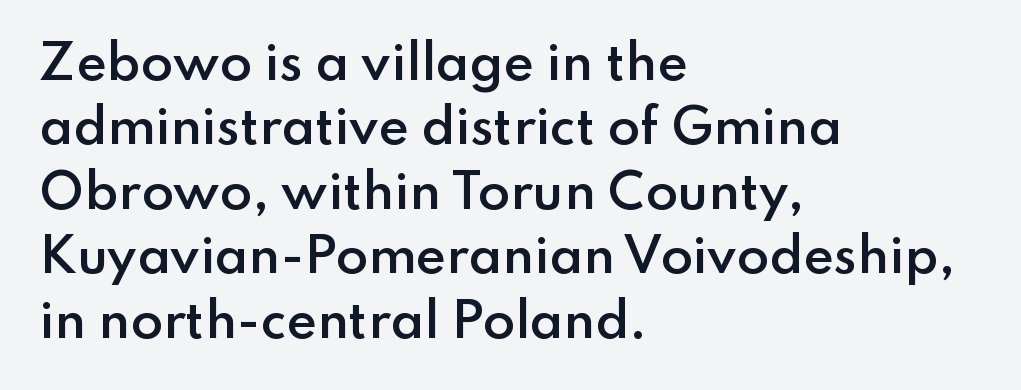
Students, observe: this is what conventionally led text looks like. You can tell from the bare stems that sans-serif type was used. The letters advance in unequal steps, a hallmark of proportional type. Inter-character spacing is left at the font's built-in metrics. Does the copy run flush right? No — it runs flush left.
